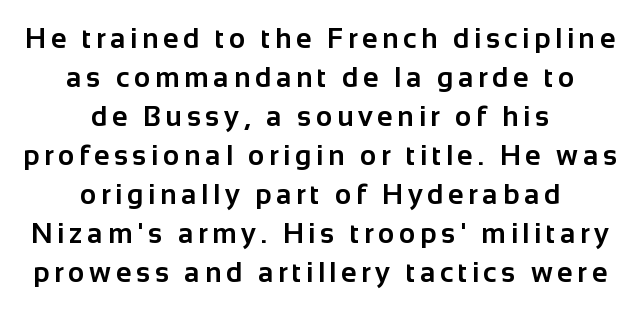
The image shows 28 px bold sans-serif type, upright; set centered, normal line spacing (1.39x), not underlined; low stroke contrast and a medium x-height.
